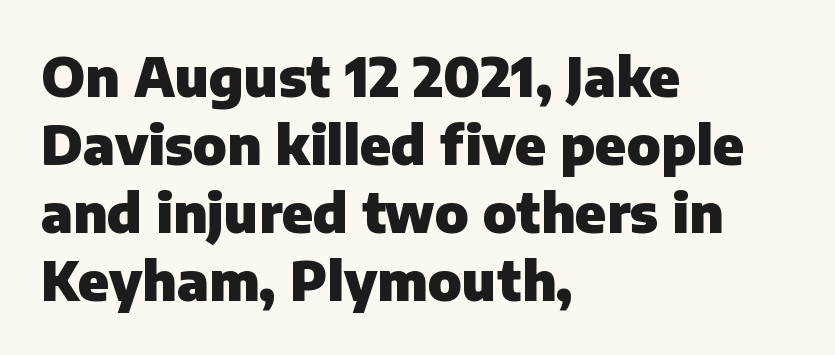
One glance says typical: line gaps are just what's usual. The tracking reads as untouched default to a designer's eye. The rag falls on the right side of this text block. Think of a printed novel: that variable character pitch is what you see here.
